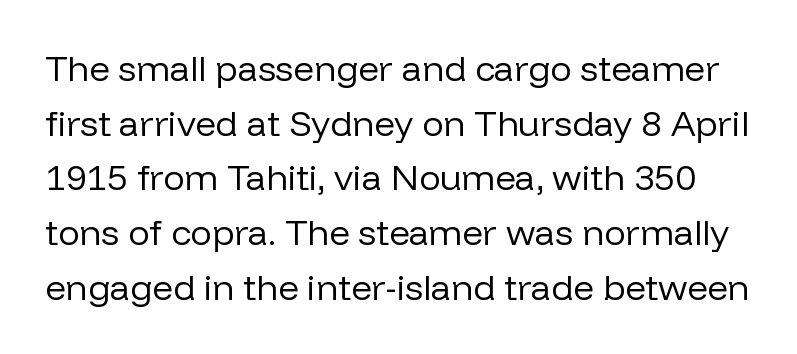
The image shows 36 px regular-weight sans-serif type, upright; set normal line spacing (1.52x), normal letter spacing, not underlined; low stroke contrast and a medium x-height.
